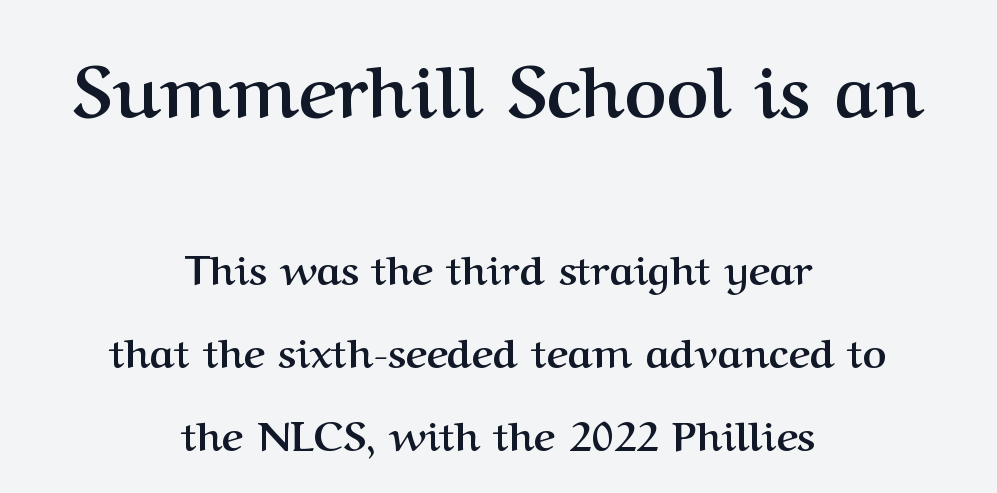
When letters stand straight like this, we call the style roman or upright. Note the varied advance widths — an 'i' is clearly narrower than an 'm'. Rule under the text: the space is simply empty. A serif font was chosen for this passage. Does extra space separate the letters? No, they use regular spacing.
